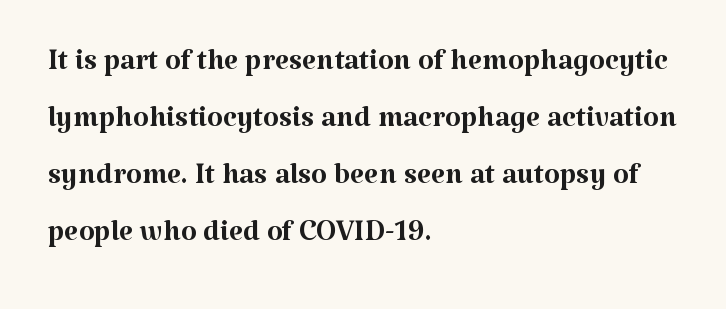
{"serif": "yes", "italic": "no", "bold": "no", "weight": "regular", "width": "normal", "stroke_contrast": "medium", "x_height": "medium", "monospaced": "no", "underline": "no", "align": "left", "line_spacing": "normal", "line_spacing_ratio": 1.39, "letter_spacing": "normal", "letter_spacing_em": 0.0, "glyph_px": 41}
